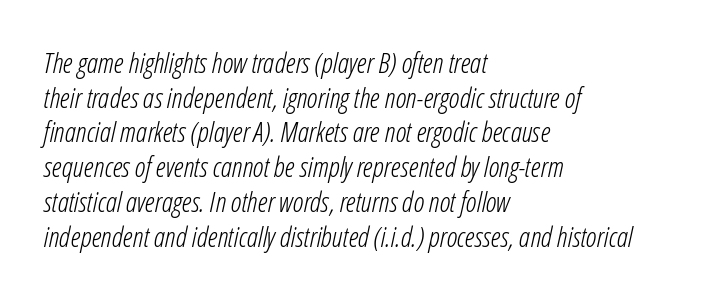
Q: Is the text bold? A: No.
Q: Is the text italic (slanted)? A: Yes, it leans right by about 12 degrees.
Q: Is the text underlined? A: No.
Q: How is the paragraph aligned? A: Left-aligned.
Q: Is the spacing between letters normal or unusually wide? A: Normal.
Q: Width (condensed, normal, or wide)? A: Condensed.
Q: Stroke contrast? A: Low.
Q: x-height? A: Medium.
Q: Monospaced? A: No.
